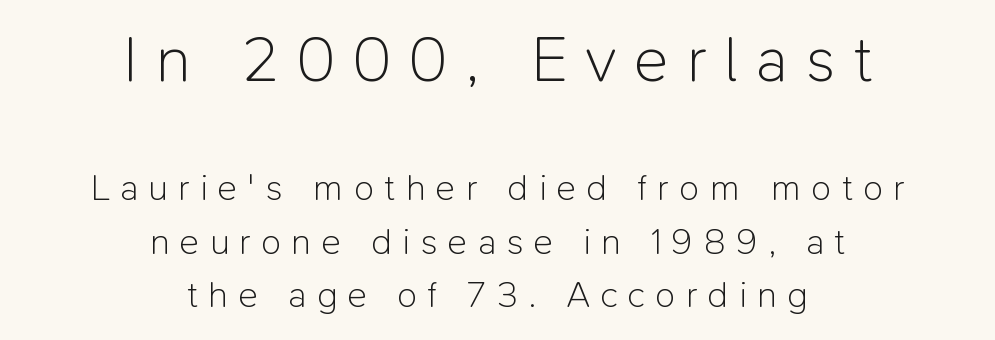
Q: Is the text bold? A: No.
Q: Is the text italic (slanted)? A: No, it is upright.
Q: Is the typeface a serif or a sans-serif typeface? A: Sans-serif.
Q: Is the text underlined? A: No.
Q: How is the paragraph aligned? A: Centered.
Q: Is the spacing between letters normal or unusually wide? A: Unusually wide.
Q: Is the spacing between lines tight, normal or loose? A: Normal.
Q: Which block of text is set in a larger size, the first (top) or the second (bottom)? A: The first (top) one.
Q: Width (condensed, normal, or wide)? A: Normal.
Q: Stroke contrast? A: Low.
Q: x-height? A: Medium.
Q: Monospaced? A: No.
